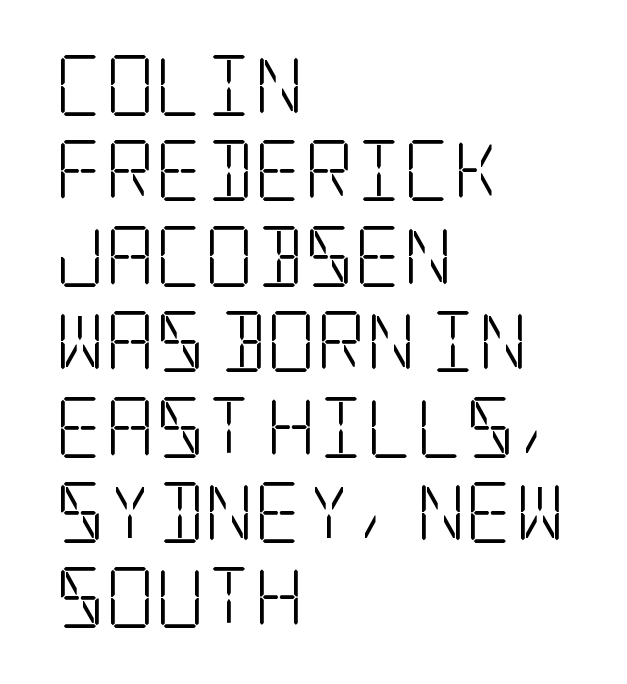
Q: Is the text bold? A: No.
Q: Is the text italic (slanted)? A: No, it is upright.
Q: Is the typeface a serif or a sans-serif typeface? A: Serif.
Q: Is the text underlined? A: No.
Q: How is the paragraph aligned? A: Left-aligned.
Q: Is the spacing between letters normal or unusually wide? A: Normal.
Q: Is the spacing between lines tight, normal or loose? A: Normal.
Q: Width (condensed, normal, or wide)? A: Condensed.
Q: Stroke contrast? A: Low.
Q: x-height? A: Large.
